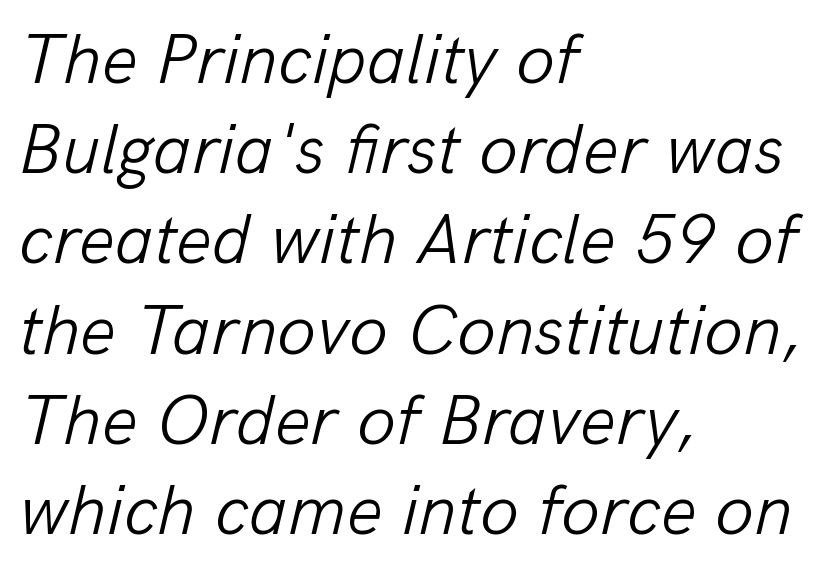
Q: Is the text bold? A: No.
Q: Is the text italic (slanted)? A: Yes, it leans right by about 13 degrees.
Q: Is the text underlined? A: No.
Q: How is the paragraph aligned? A: Left-aligned.
Q: Is the spacing between letters normal or unusually wide? A: Normal.
Q: Is the spacing between lines tight, normal or loose? A: Normal.
Q: Width (condensed, normal, or wide)? A: Normal.
Q: Stroke contrast? A: Low.
Q: x-height? A: Medium.
Q: Monospaced? A: No.
